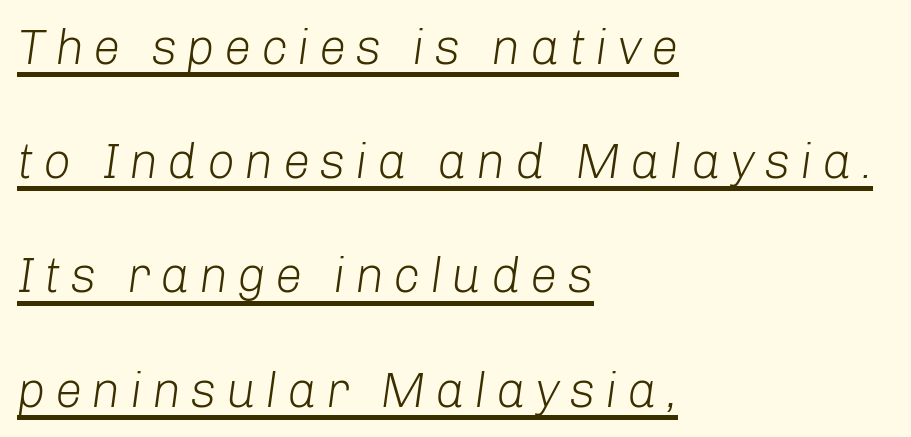
Q: Is the text bold? A: No.
Q: Is the text italic (slanted)? A: Yes, it leans right by about 8 degrees.
Q: Is the text underlined? A: Yes.
Q: How is the paragraph aligned? A: Left-aligned.
Q: Is the spacing between lines tight, normal or loose? A: Loose.
Q: Width (condensed, normal, or wide)? A: Normal.
Q: Stroke contrast? A: Low.
Q: x-height? A: Medium.
Q: Monospaced? A: No.
